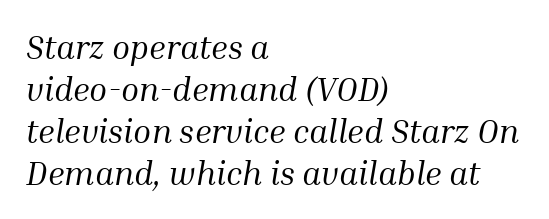
Q: Is the text bold? A: No.
Q: Is the text italic (slanted)? A: Yes, it leans right by about 10 degrees.
Q: Is the typeface a serif or a sans-serif typeface? A: Serif.
Q: Is the text underlined? A: No.
Q: How is the paragraph aligned? A: Left-aligned.
Q: Is the spacing between letters normal or unusually wide? A: Normal.
Q: Is the spacing between lines tight, normal or loose? A: Normal.
Q: Width (condensed, normal, or wide)? A: Normal.
Q: Stroke contrast? A: Medium.
Q: x-height? A: Medium.
Q: Monospaced? A: No.
